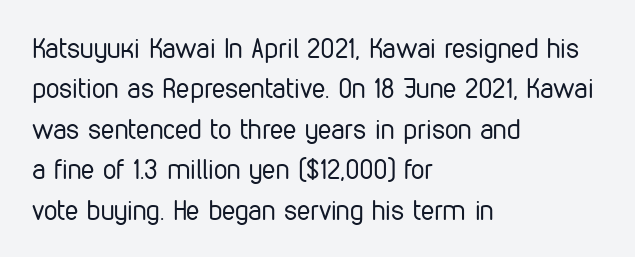
{"italic": "no", "bold": "no", "underline": "no", "align": "left", "line_spacing": "normal", "line_spacing_ratio": 1.5, "letter_spacing": "normal", "letter_spacing_em": 0.0, "glyph_px": 27}
